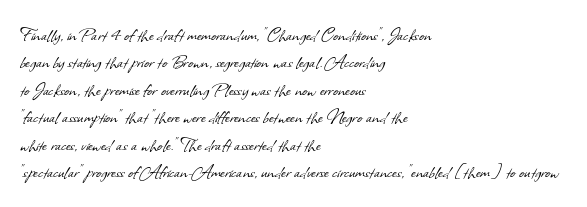
Q: Is the text bold? A: No.
Q: Is the text underlined? A: No.
Q: How is the paragraph aligned? A: Left-aligned.
Q: Is the spacing between letters normal or unusually wide? A: Normal.
Q: Is the spacing between lines tight, normal or loose? A: Normal.
